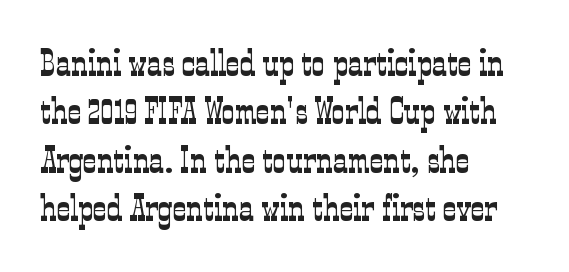
Notice how the stems are strictly vertical — no italics here. Alignment: flush left. In terms of letterform style, serifs are clearly present. The passage shown is typed in a proportional face where columns would drift.
